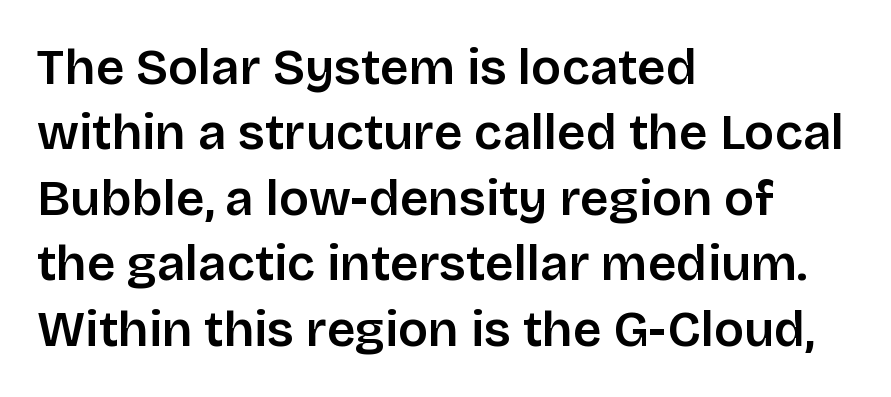
The image shows 50 px sans-serif type, upright; set left-aligned, normal line spacing (1.31x), normal letter spacing, not underlined; low stroke contrast and a large x-height.
